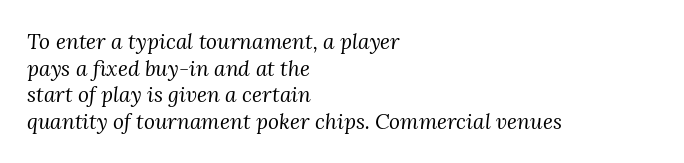
Q: Is the text bold? A: No.
Q: Is the text italic (slanted)? A: Yes, it leans right by about 3 degrees.
Q: Is the text underlined? A: No.
Q: How is the paragraph aligned? A: Left-aligned.
Q: Is the spacing between letters normal or unusually wide? A: Normal.
Q: Is the spacing between lines tight, normal or loose? A: Normal.
